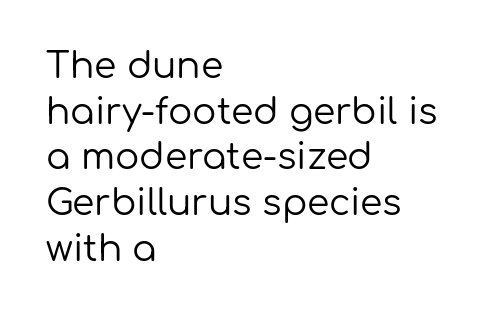
This is roman type, the default non-slanted kind. The tracking reads as untouched default to a designer's eye. Varying glyph widths throughout — classic text-font behaviour. Type without underlining. The lines in this sample share a left origin and differ only in where they stop.
